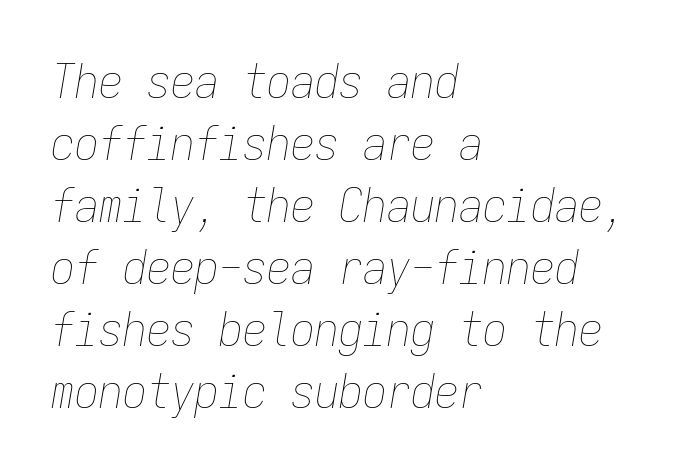
This sample uses an oblique cut, with every glyph tilted off the vertical. The typesetter chose a ragged-right arrangement here. You could count columns in this text — the font is strictly monospaced. Beneath every word, the page is bare.
